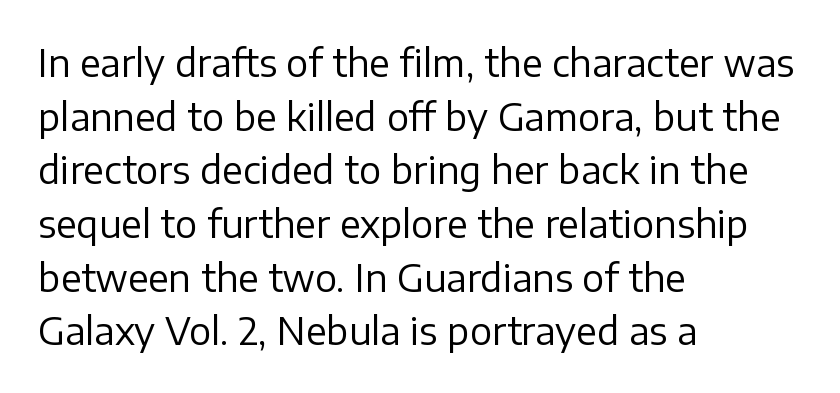
Q: Is the text bold? A: No.
Q: Is the text italic (slanted)? A: No, it is upright.
Q: Is the typeface a serif or a sans-serif typeface? A: Sans-serif.
Q: Is the text underlined? A: No.
Q: How is the paragraph aligned? A: Left-aligned.
Q: Is the spacing between letters normal or unusually wide? A: Normal.
Q: Is the spacing between lines tight, normal or loose? A: Normal.
Q: Width (condensed, normal, or wide)? A: Normal.
Q: Stroke contrast? A: Low.
Q: x-height? A: Medium.
Q: Monospaced? A: No.
